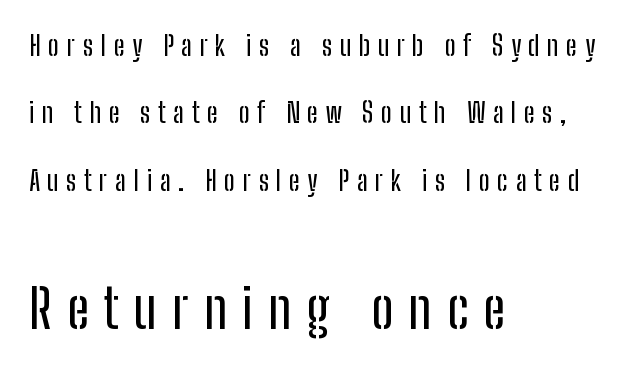
Q: Is the text italic (slanted)? A: No, it is upright.
Q: Is the typeface a serif or a sans-serif typeface? A: Sans-serif.
Q: Is the text underlined? A: No.
Q: How is the paragraph aligned? A: Left-aligned.
Q: Is the spacing between letters normal or unusually wide? A: Unusually wide.
Q: Is the spacing between lines tight, normal or loose? A: Loose.
Q: Which block of text is set in a larger size, the first (top) or the second (bottom)? A: The second (bottom) one.
Q: Width (condensed, normal, or wide)? A: Condensed.
Q: Stroke contrast? A: Low.
Q: x-height? A: Medium.
Q: Monospaced? A: No.
